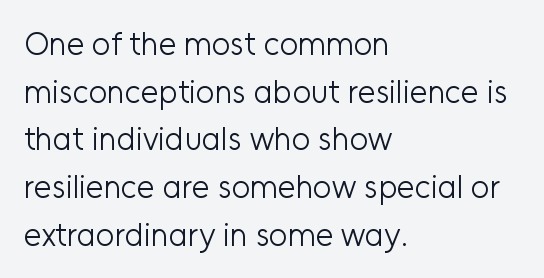
Q: Is the text bold? A: No.
Q: Is the text italic (slanted)? A: No, it is upright.
Q: Is the typeface a serif or a sans-serif typeface? A: Sans-serif.
Q: Is the text underlined? A: No.
Q: How is the paragraph aligned? A: Left-aligned.
Q: Is the spacing between letters normal or unusually wide? A: Normal.
Q: Is the spacing between lines tight, normal or loose? A: Normal.
Q: Width (condensed, normal, or wide)? A: Normal.
Q: Stroke contrast? A: Low.
Q: x-height? A: Medium.
Q: Monospaced? A: No.
